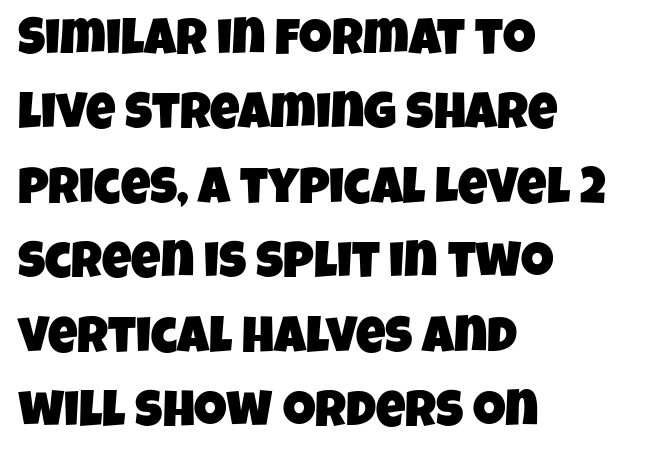
{"serif": "no", "width": "condensed", "stroke_contrast": "low", "x_height": "large", "monospaced": "no", "underline": "no", "align": "left", "line_spacing": "normal", "line_spacing_ratio": 1.46, "letter_spacing": "normal", "letter_spacing_em": 0.0, "glyph_px": 51}
